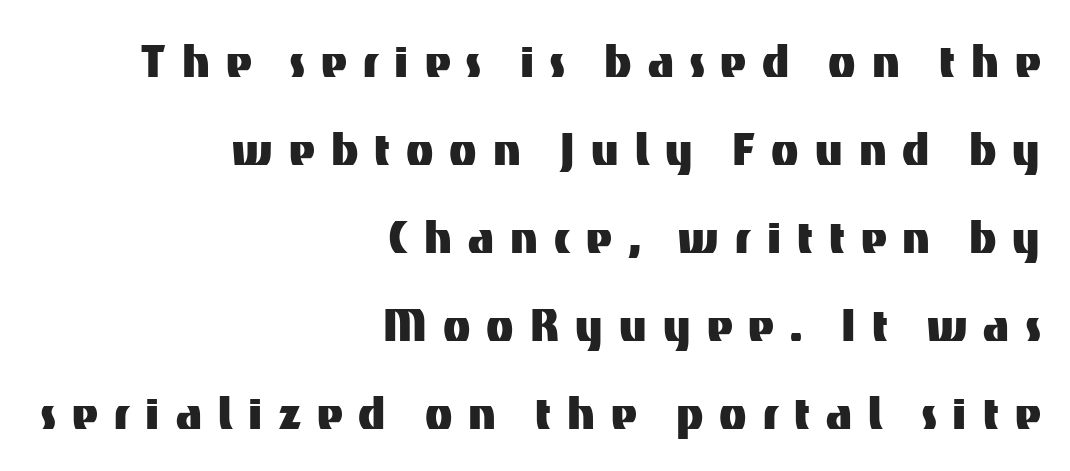
Q: Is the text italic (slanted)? A: No, it is upright.
Q: Is the typeface a serif or a sans-serif typeface? A: Sans-serif.
Q: Is the text underlined? A: No.
Q: How is the paragraph aligned? A: Right-aligned.
Q: Is the spacing between letters normal or unusually wide? A: Unusually wide.
Q: Is the spacing between lines tight, normal or loose? A: Normal.
Q: Width (condensed, normal, or wide)? A: Normal.
Q: Stroke contrast? A: Medium.
Q: x-height? A: Medium.
Q: Monospaced? A: No.
